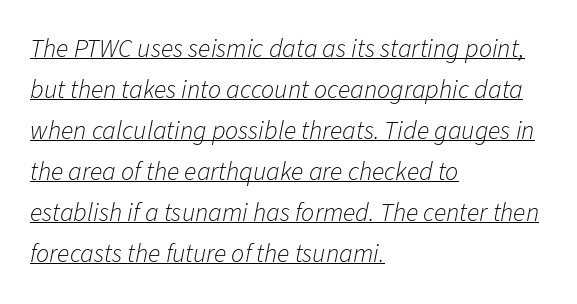
The ragged edge is on the right, which tells us the setting is flush left. Look at the tracking — it's just the regular setting, nothing added. Quick note: italic. Caption: lettering with a line underneath. The rendering uses a moderate line-height, typical for paragraphs. The font sits on the lighter half of the weight spectrum, regular included.
